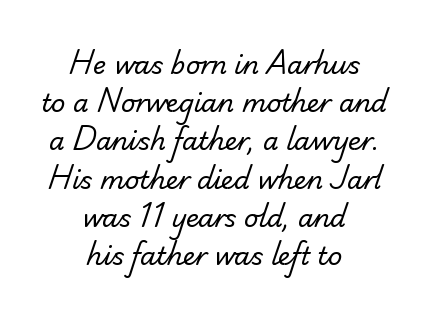
Q: Is the text bold? A: No.
Q: Is the text underlined? A: No.
Q: How is the paragraph aligned? A: Centered.
Q: Is the spacing between letters normal or unusually wide? A: Normal.
Q: Is the spacing between lines tight, normal or loose? A: Normal.
